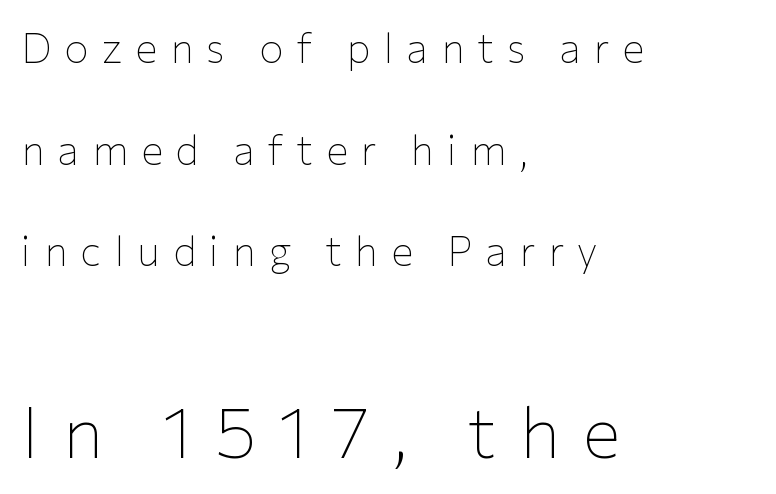
Larger block? The one below; the one above is distinctly smaller. Caption: expanded tracking, letters set apart. Nope, no serifs anywhere on these letters. The typesetting does not lean heavy: it is not bold. Quick note: interline space is abundant. The paragraph has a hard left edge and a soft right edge.
